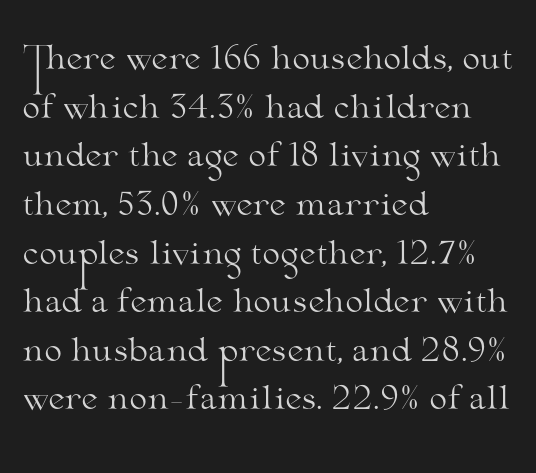
Q: Is the text bold? A: No.
Q: Is the text italic (slanted)? A: No, it is upright.
Q: Is the typeface a serif or a sans-serif typeface? A: Serif.
Q: Is the text underlined? A: No.
Q: How is the paragraph aligned? A: Left-aligned.
Q: Is the spacing between letters normal or unusually wide? A: Normal.
Q: Is the spacing between lines tight, normal or loose? A: Normal.
Q: Width (condensed, normal, or wide)? A: Wide.
Q: Stroke contrast? A: Medium.
Q: x-height? A: Small.
Q: Monospaced? A: No.
